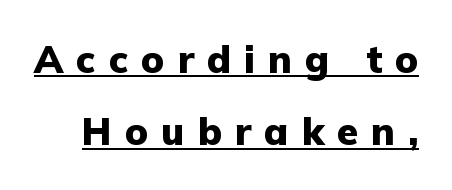
{"serif": "no", "italic": "no", "bold": "yes", "weight": "heavy", "width": "normal", "stroke_contrast": "low", "x_height": "medium", "monospaced": "no", "underline": "yes", "line_spacing": "loose", "line_spacing_ratio": 1.9, "letter_spacing": "wide", "letter_spacing_em": 0.34, "glyph_px": 38}
